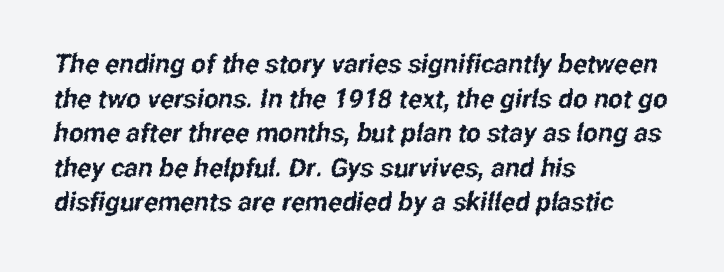
{"underline": "no", "align": "left", "line_spacing": "normal", "line_spacing_ratio": 1.33, "letter_spacing": "normal", "letter_spacing_em": 0.0, "glyph_px": 26}
